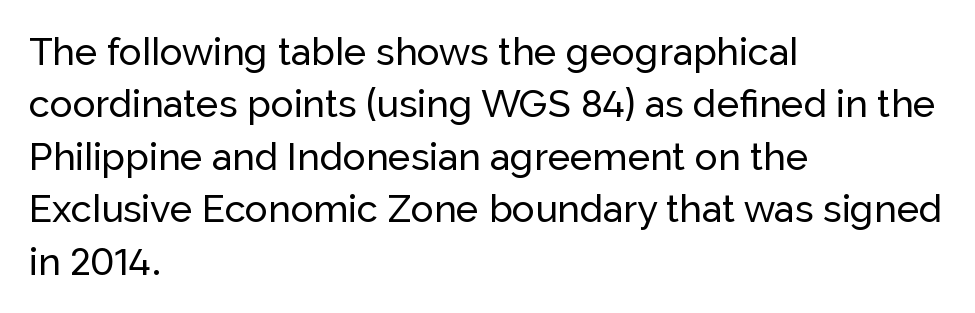
A normal amount of white space separates one row of letters from the next. The letters stand straight up with perfectly vertical stems. The designer went with a sans here, leaving each stem footless. Standard letterfit; no display-style spreading of the glyphs.
